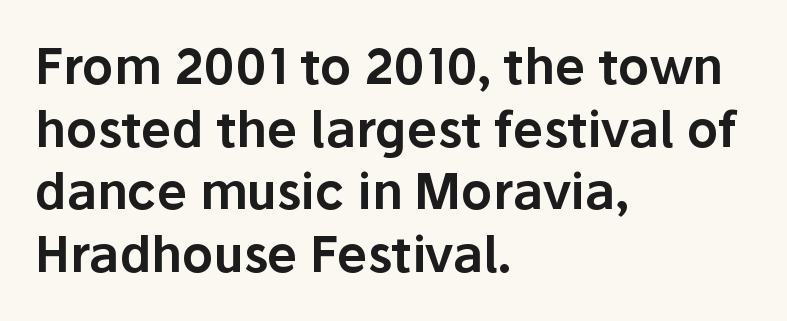
Q: Is the text italic (slanted)? A: No, it is upright.
Q: Is the typeface a serif or a sans-serif typeface? A: Sans-serif.
Q: Is the text underlined? A: No.
Q: How is the paragraph aligned? A: Left-aligned.
Q: Is the spacing between letters normal or unusually wide? A: Normal.
Q: Is the spacing between lines tight, normal or loose? A: Normal.
Q: Width (condensed, normal, or wide)? A: Normal.
Q: Stroke contrast? A: Low.
Q: x-height? A: Medium.
Q: Monospaced? A: No.
